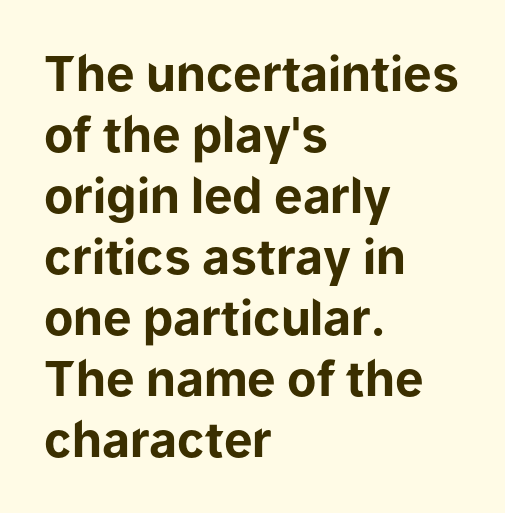
Q: Is the text bold? A: Yes.
Q: Is the text italic (slanted)? A: No, it is upright.
Q: Is the typeface a serif or a sans-serif typeface? A: Sans-serif.
Q: Is the text underlined? A: No.
Q: How is the paragraph aligned? A: Left-aligned.
Q: Is the spacing between letters normal or unusually wide? A: Normal.
Q: Is the spacing between lines tight, normal or loose? A: Normal.
Q: Width (condensed, normal, or wide)? A: Normal.
Q: Stroke contrast? A: Low.
Q: x-height? A: Medium.
Q: Monospaced? A: No.
